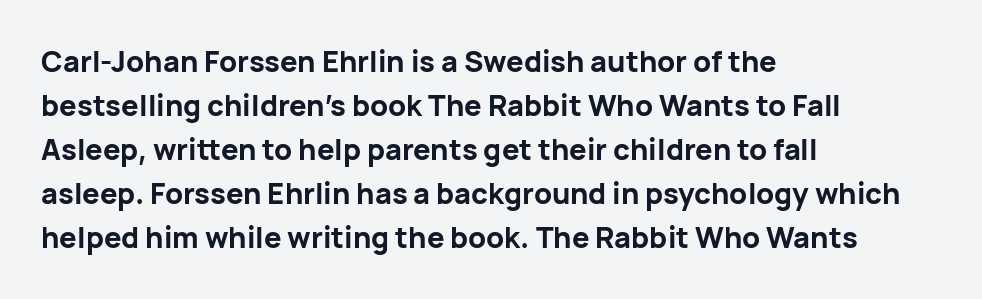
The image shows 29 px bold sans-serif type, upright; set left-aligned, normal line spacing (1.52x), normal letter spacing, not underlined; low stroke contrast and a medium x-height.
